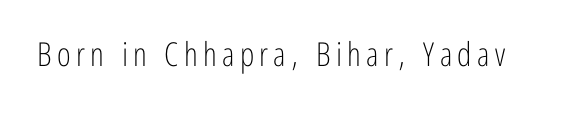
{"serif": "no", "italic": "no", "bold": "no", "weight": "light", "width": "condensed", "stroke_contrast": "low", "x_height": "medium", "monospaced": "no", "underline": "no", "glyph_px": 33}
